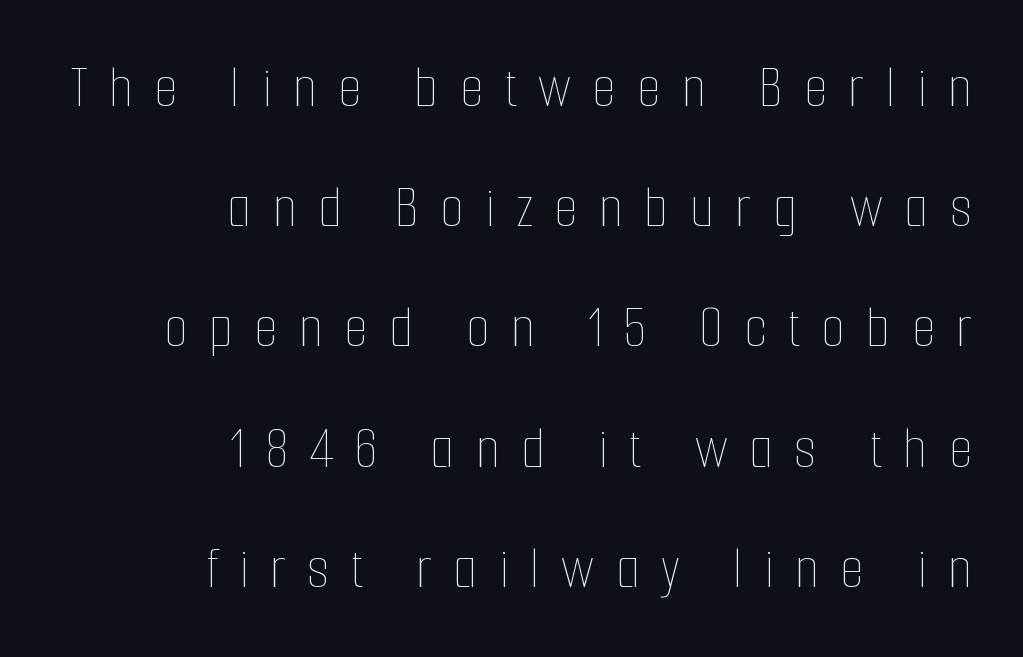
Nope, not italic — everything's standing straight. The ragged edge is on the left, which tells us the setting is flush right. What stands out about the letter spacing? Its width — letters are far apart. Bold? No — there's no thickening of the strokes.
